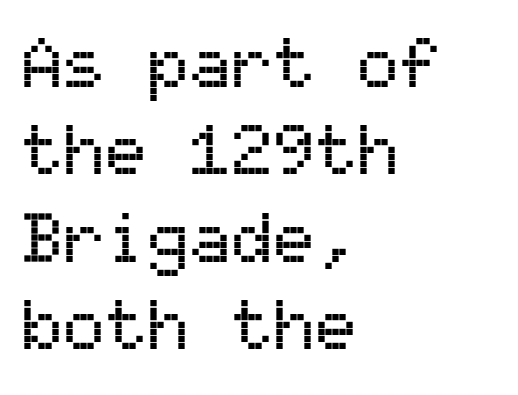
When letters stand straight like this, we call the style roman or upright. These lines are composed in type without serifs. Tracking value appears to be zero — textbook default spacing. The setting favours the left margin, as ordinary paragraphs usually do.
